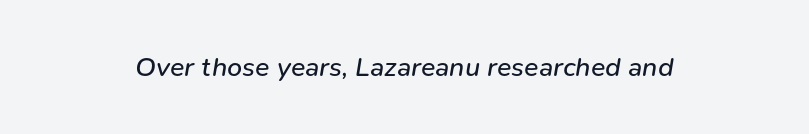
The image shows 27 px text type, italic (leaning right); set normal letter spacing, not underlined.
